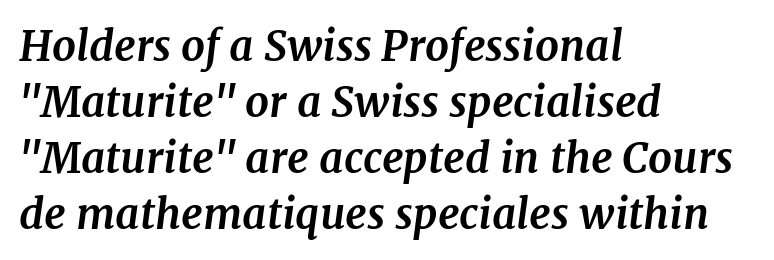
This is oblique type, the kind used for emphasis or titles. The rendering keeps characters at their native spacing. The letters advance in unequal steps, a hallmark of proportional type. The rag falls on the right side of this text block. I'd call this a serif setting — the letters wear small feet. The lines sit at an ordinary, default distance from one another.
